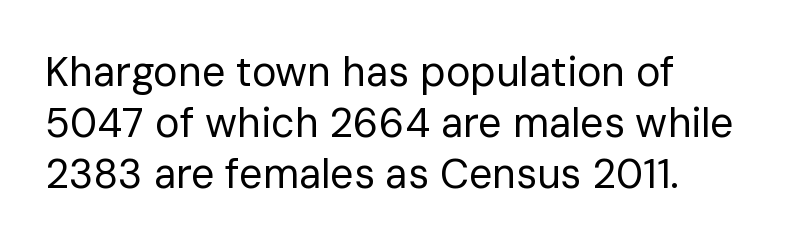
Spacing verdict: proportional, widths tailored to each character. No italicization has been applied; the sample stays upright. The zone under the glyphs is completely vacant. Compared with a typical body face, this is equally light or lighter still. The type family on display is of the sans-serif kind.
